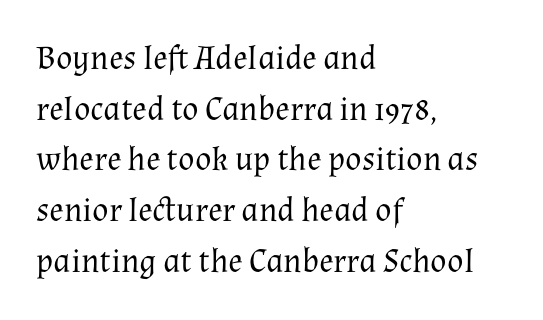
Q: Is the text bold? A: No.
Q: Is the text italic (slanted)? A: No, it is upright.
Q: Is the typeface a serif or a sans-serif typeface? A: Serif.
Q: Is the text underlined? A: No.
Q: How is the paragraph aligned? A: Left-aligned.
Q: Is the spacing between letters normal or unusually wide? A: Normal.
Q: Is the spacing between lines tight, normal or loose? A: Normal.
Q: Width (condensed, normal, or wide)? A: Normal.
Q: Stroke contrast? A: Medium.
Q: x-height? A: Medium.
Q: Monospaced? A: No.
